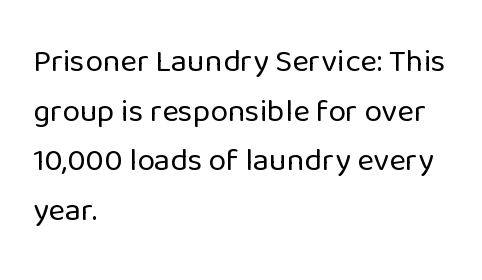
{"serif": "no", "italic": "no", "bold": "no", "weight": "regular", "width": "normal", "stroke_contrast": "low", "x_height": "medium", "monospaced": "no", "underline": "no", "align": "left", "line_spacing": "normal", "line_spacing_ratio": 1.55, "letter_spacing": "normal", "letter_spacing_em": 0.0, "glyph_px": 32}
